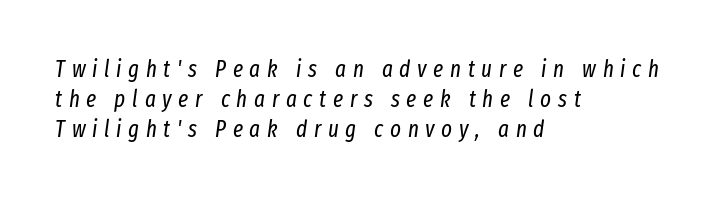
Reading down the block, your eye returns to a fixed left position each line. The rendering uses a moderate line-height, typical for paragraphs. Compared with typical body copy, the letter spacing here is much looser. Words float on clear page, feet unadorned. No chunkiness to these letters — they're not bold.
